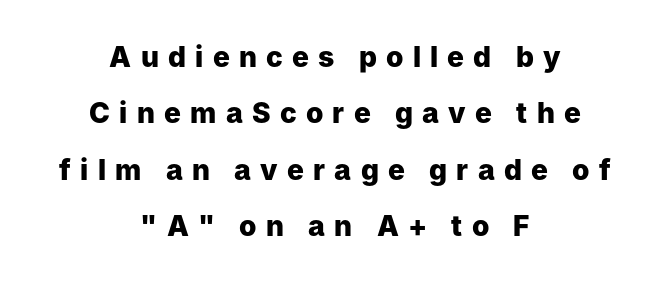
The area under the type is left untouched. Ascenders rise straight up at ninety degrees. The glyphs have the mass of a bold cut. The space between consecutive lines is lavish. These lines stack symmetrically, like a column narrowing and widening about its center. The type is letterspaced generously, with wide tracking.
